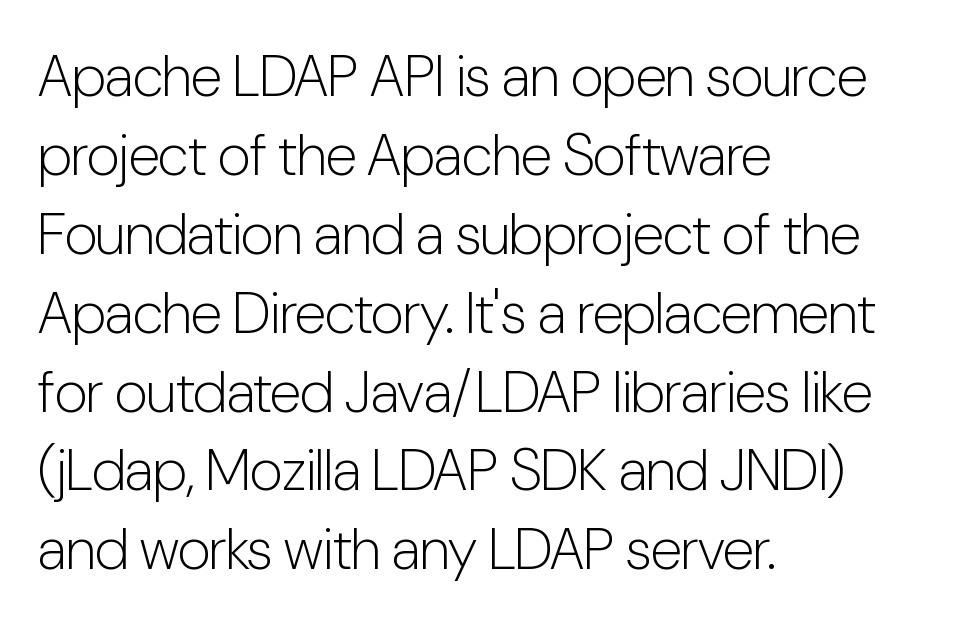
{"serif": "no", "italic": "no", "bold": "no", "weight": "light", "width": "condensed", "stroke_contrast": "low", "x_height": "medium", "monospaced": "no", "underline": "no", "align": "left", "line_spacing": "normal", "line_spacing_ratio": 1.36, "letter_spacing": "normal", "letter_spacing_em": 0.0, "glyph_px": 58}
